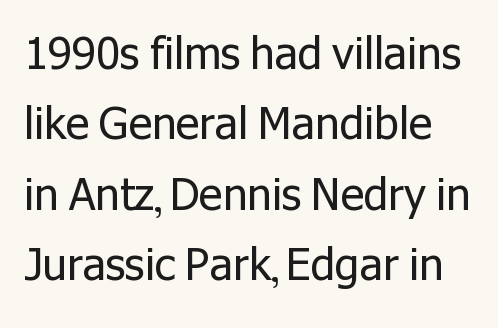
The image shows 44 px regular-weight sans-serif type, upright; set normal line spacing (1.6x), normal letter spacing, not underlined; low stroke contrast and a medium x-height.
